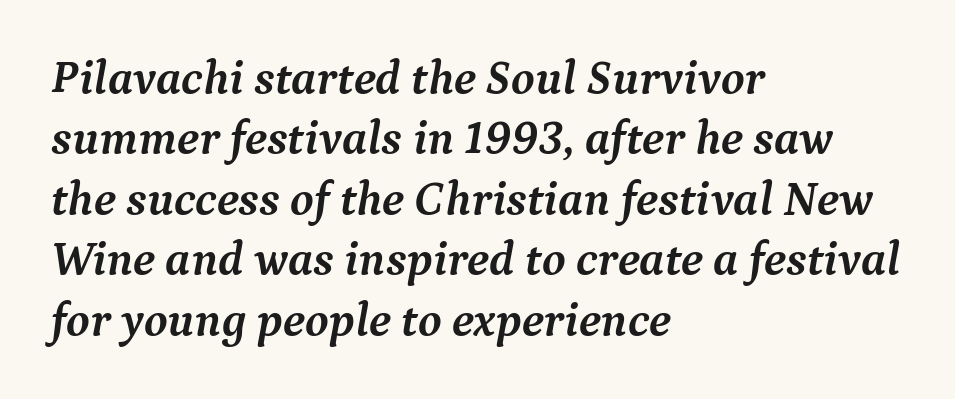
Q: Is the text bold? A: Yes.
Q: Is the text italic (slanted)? A: Yes, it leans right by about 9 degrees.
Q: Is the typeface a serif or a sans-serif typeface? A: Serif.
Q: Is the text underlined? A: No.
Q: How is the paragraph aligned? A: Left-aligned.
Q: Is the spacing between letters normal or unusually wide? A: Normal.
Q: Is the spacing between lines tight, normal or loose? A: Normal.
Q: Width (condensed, normal, or wide)? A: Normal.
Q: Stroke contrast? A: Medium.
Q: x-height? A: Medium.
Q: Monospaced? A: No.
